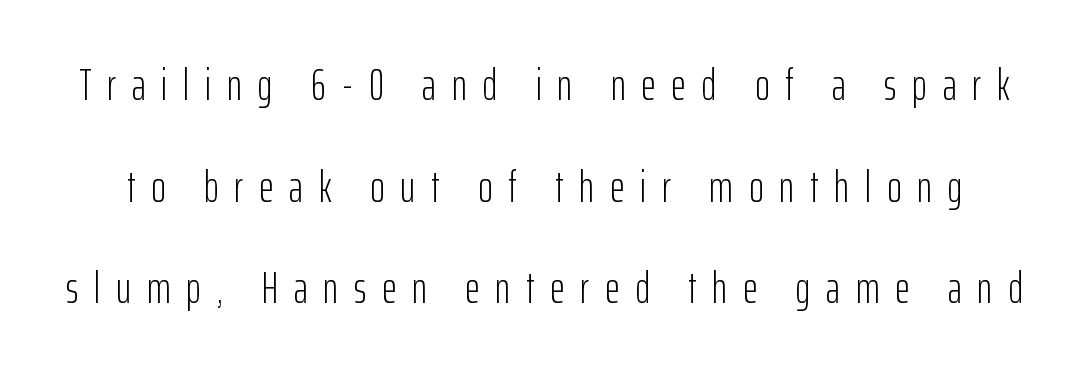
The image shows 45 px light, condensed sans-serif type, upright; set loose line spacing (2.26x), unusually wide letter spacing (+0.35 em), not underlined; low stroke contrast and a medium x-height.
